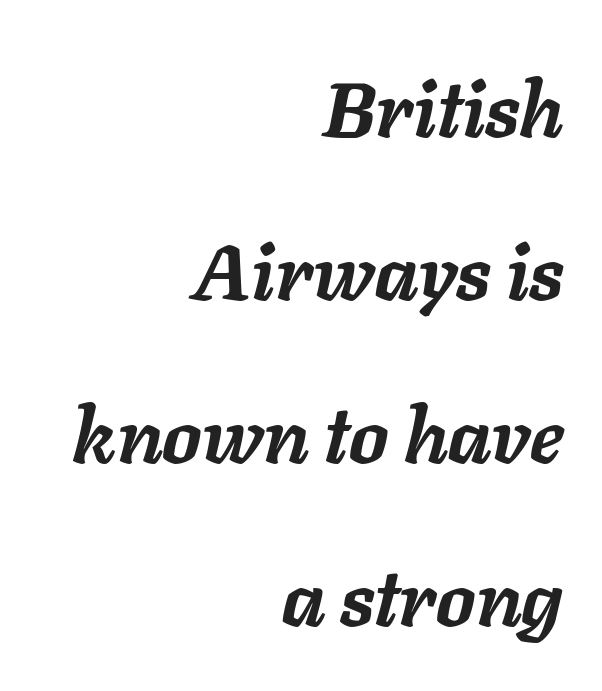
{"italic": "yes", "lean": "right", "slant_degrees": 11, "bold": "yes", "weight": "semibold", "width": "normal", "stroke_contrast": "low", "x_height": "medium", "monospaced": "no", "underline": "no", "align": "right", "line_spacing": "loose", "line_spacing_ratio": 2.09, "letter_spacing": "normal", "letter_spacing_em": 0.0, "glyph_px": 78}
